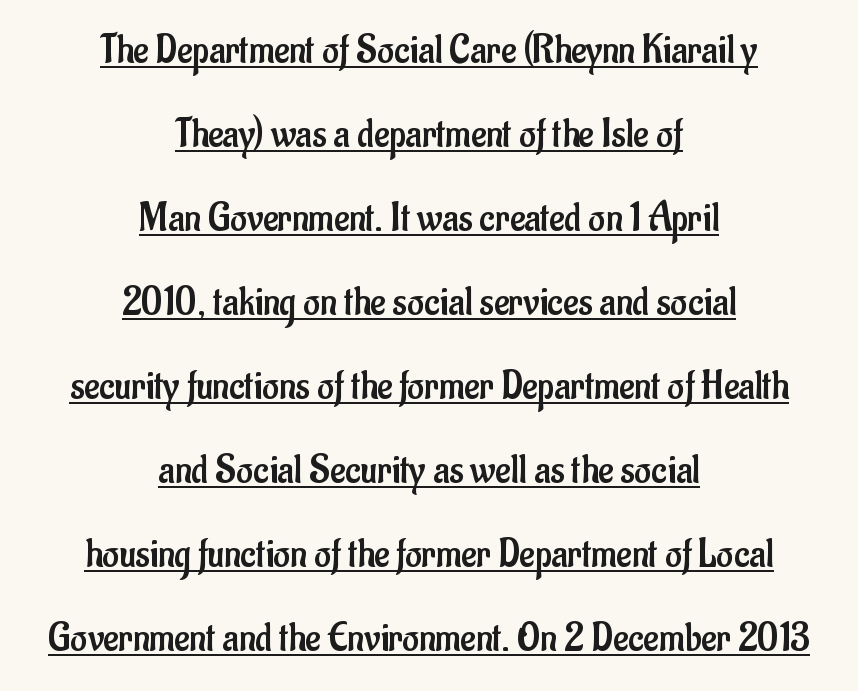
Q: Is the text bold? A: No.
Q: Is the text italic (slanted)? A: No, it is upright.
Q: Is the typeface a serif or a sans-serif typeface? A: Sans-serif.
Q: Is the text underlined? A: Yes.
Q: How is the paragraph aligned? A: Centered.
Q: Is the spacing between letters normal or unusually wide? A: Normal.
Q: Is the spacing between lines tight, normal or loose? A: Loose.
Q: Width (condensed, normal, or wide)? A: Condensed.
Q: Stroke contrast? A: Low.
Q: x-height? A: Small.
Q: Monospaced? A: No.
